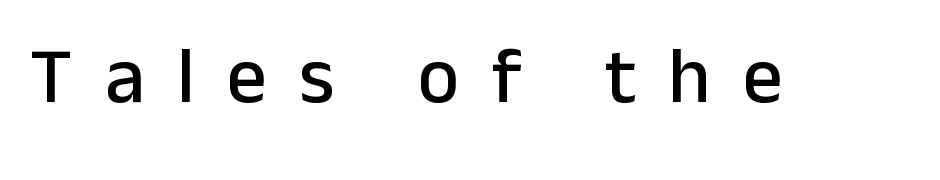
The image shows 79 px sans-serif type, upright; set unusually wide letter spacing (+0.41 em), not underlined; low stroke contrast and a medium x-height.
